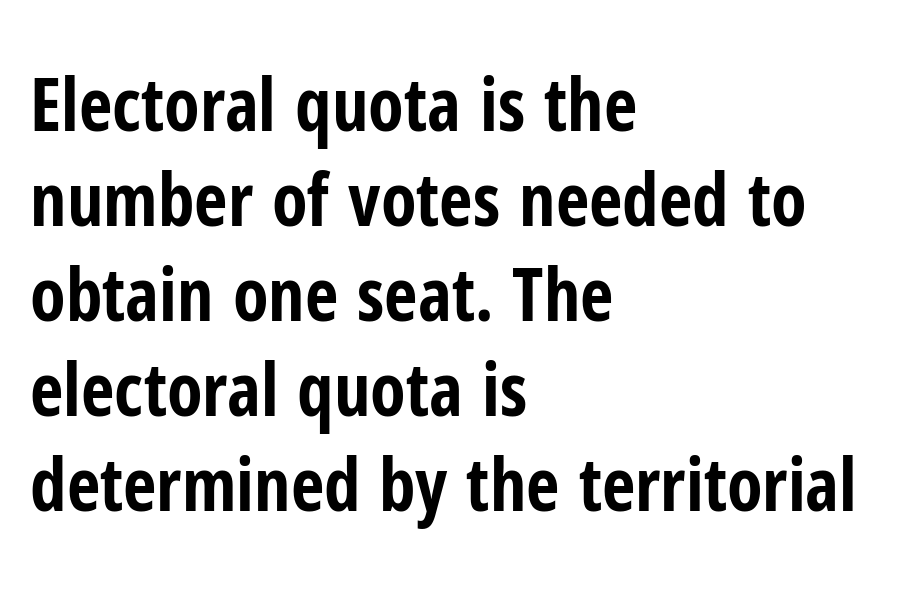
Q: Is the text bold? A: Yes.
Q: Is the text italic (slanted)? A: No, it is upright.
Q: Is the typeface a serif or a sans-serif typeface? A: Sans-serif.
Q: Is the text underlined? A: No.
Q: How is the paragraph aligned? A: Left-aligned.
Q: Is the spacing between letters normal or unusually wide? A: Normal.
Q: Is the spacing between lines tight, normal or loose? A: Normal.
Q: Width (condensed, normal, or wide)? A: Condensed.
Q: Stroke contrast? A: Low.
Q: x-height? A: Medium.
Q: Monospaced? A: No.
